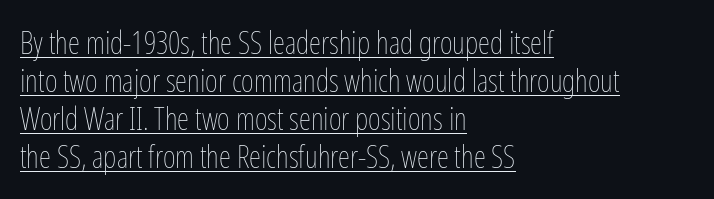
Q: Is the text bold? A: No.
Q: Is the text italic (slanted)? A: No, it is upright.
Q: Is the text underlined? A: Yes.
Q: How is the paragraph aligned? A: Left-aligned.
Q: Is the spacing between letters normal or unusually wide? A: Normal.
Q: Width (condensed, normal, or wide)? A: Condensed.
Q: Stroke contrast? A: Low.
Q: x-height? A: Medium.
Q: Monospaced? A: No.
